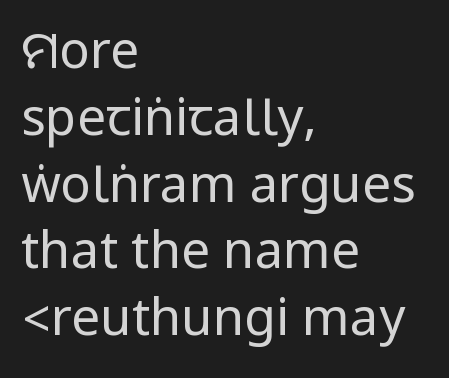
The image shows 51 px regular-weight, condensed sans-serif type, upright; set left-aligned, normal line spacing (1.31x), normal letter spacing, not underlined; low stroke contrast.
